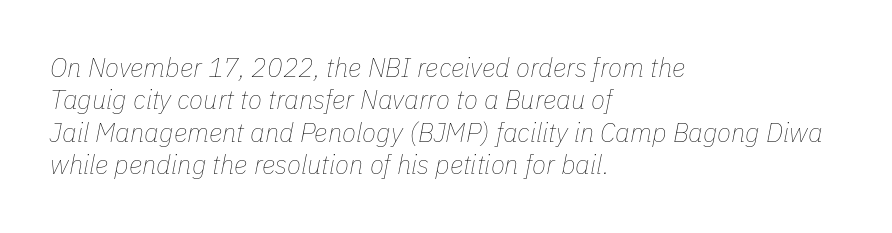
The passage shown is not bold in any degree. Compared with typical body copy, the letter spacing here is the same. The area under the type is left untouched. The designer left line spacing at the default. In terms of posture, this sample is oblique. Horizontally, the lines are justified to the leading edge only.
